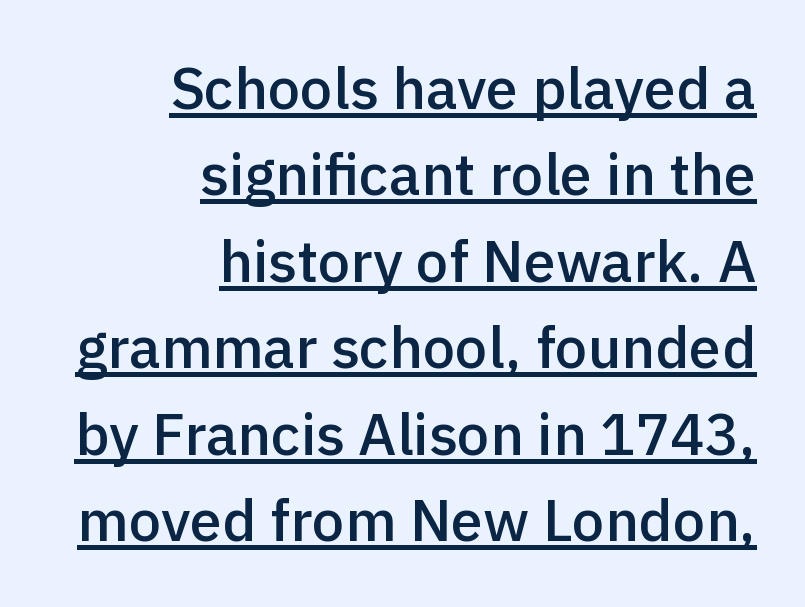
This rendering features underlined lettering. How heavy is the stroke? Medium-heavy — a semibold, shy of bold. Stroke terminals: plain, sans-serif. Looks like regular typesetting: each glyph gets only the width it needs.
